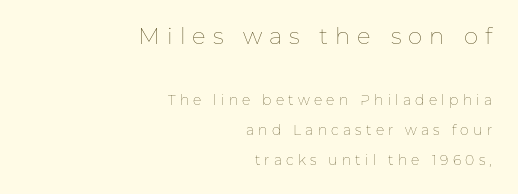
Q: Is the text bold? A: No.
Q: Is the text italic (slanted)? A: No, it is upright.
Q: Is the text underlined? A: No.
Q: How is the paragraph aligned? A: Right-aligned.
Q: Is the spacing between letters normal or unusually wide? A: Unusually wide.
Q: Is the spacing between lines tight, normal or loose? A: Loose.
Q: Which block of text is set in a larger size, the first (top) or the second (bottom)? A: The first (top) one.
